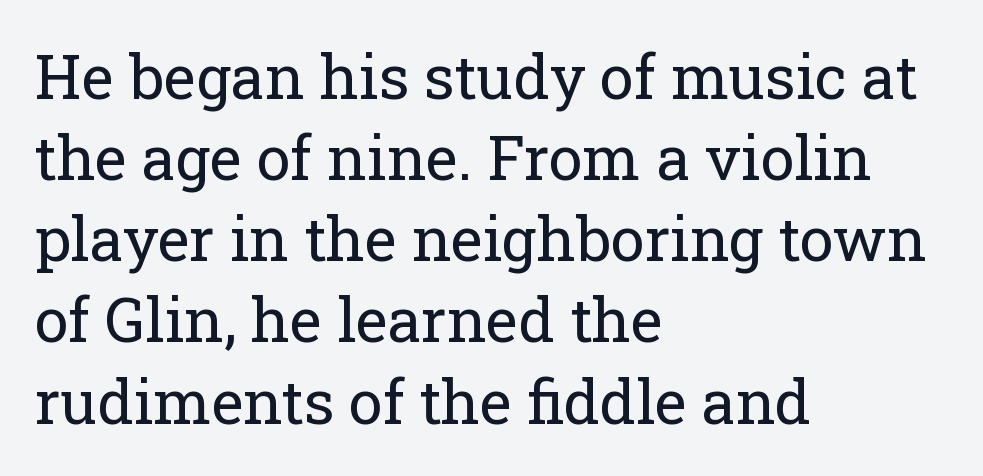
{"serif": "yes", "italic": "no", "bold": "no", "weight": "regular", "width": "normal", "stroke_contrast": "low", "x_height": "medium", "monospaced": "no", "underline": "no", "align": "left", "line_spacing": "normal", "line_spacing_ratio": 1.33, "letter_spacing": "normal", "letter_spacing_em": 0.0, "glyph_px": 61}
